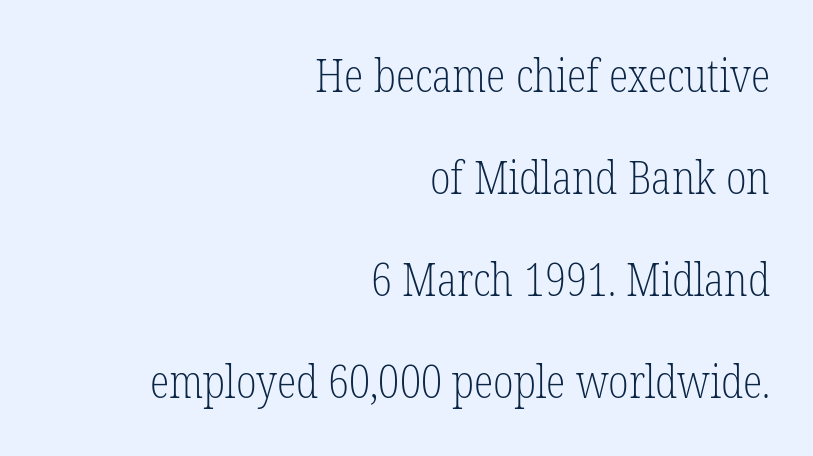
The image shows 45 px light, condensed serif type, upright; set right-aligned, loose line spacing (2.27x), normal letter spacing, not underlined; low stroke contrast and a medium x-height.
